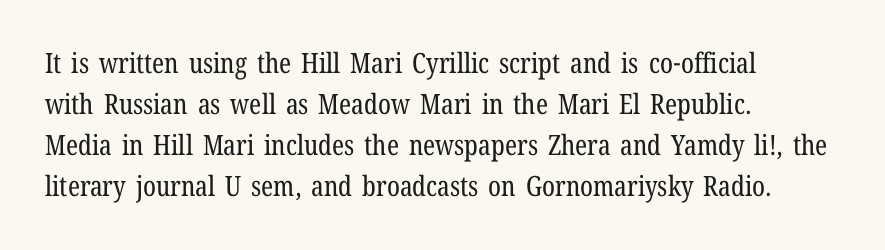
{"serif": "yes", "italic": "no", "bold": "no", "weight": "regular", "width": "condensed", "stroke_contrast": "low", "x_height": "medium", "monospaced": "no", "underline": "no", "align": "left", "line_spacing": "normal", "line_spacing_ratio": 1.46, "letter_spacing": "normal", "letter_spacing_em": 0.0, "glyph_px": 28}
